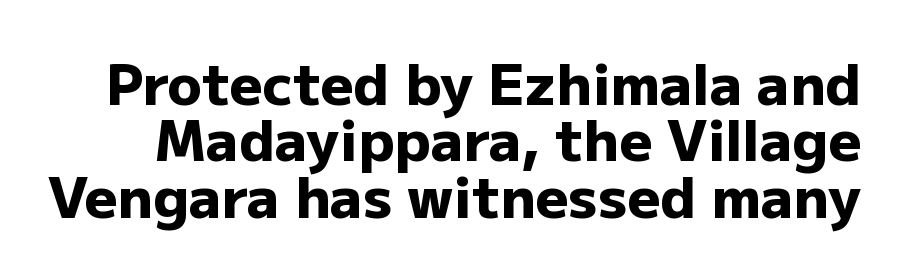
Each letter keeps its own natural width here, so spacing adapts to shape. These lines were composed using upright roman letters. The type family on display is of the sans-serif kind. Rows of type sit shoulder to shoulder in the vertical direction.
